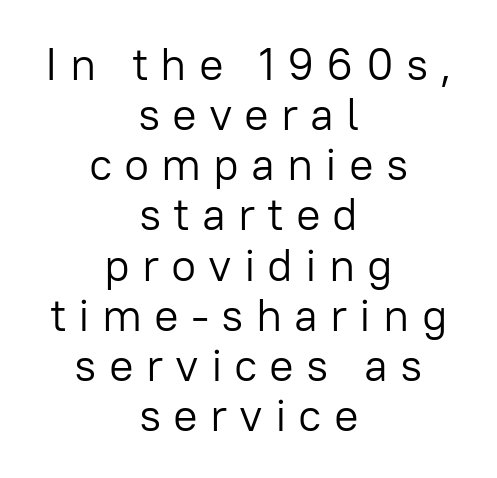
{"serif": "no", "italic": "no", "bold": "no", "weight": "light", "width": "normal", "stroke_contrast": "low", "x_height": "medium", "monospaced": "no", "underline": "no", "align": "center", "line_spacing": "tight", "line_spacing_ratio": 1.09, "letter_spacing": "wide", "letter_spacing_em": 0.26, "glyph_px": 46}
